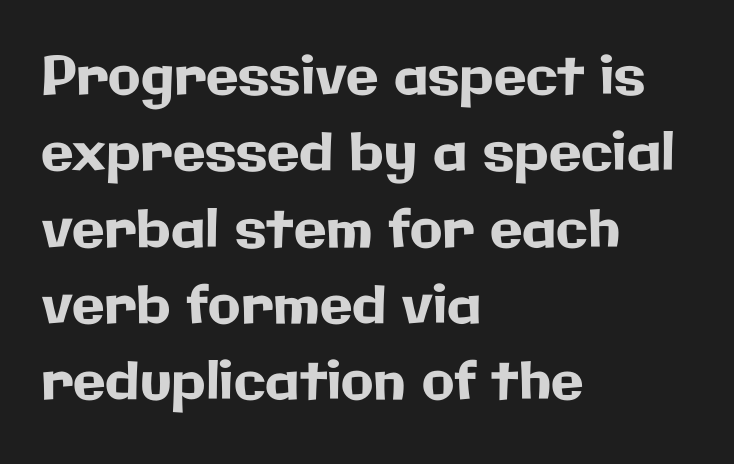
Does the leading feel generous? No, just average. Plain, unruled lines of type. The lettering holds an erect, upright posture throughout. A typesetter would call this proportional, since set widths differ per character. Each word holds together tightly as a unit, with standard inter-letter gaps.
